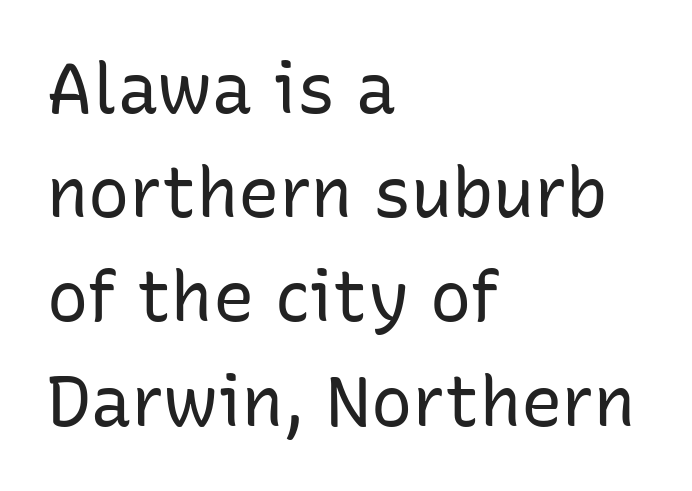
Q: Is the text bold? A: No.
Q: Is the text italic (slanted)? A: No, it is upright.
Q: Is the typeface a serif or a sans-serif typeface? A: Sans-serif.
Q: Is the text underlined? A: No.
Q: How is the paragraph aligned? A: Left-aligned.
Q: Is the spacing between letters normal or unusually wide? A: Normal.
Q: Is the spacing between lines tight, normal or loose? A: Normal.
Q: Width (condensed, normal, or wide)? A: Normal.
Q: Stroke contrast? A: Low.
Q: x-height? A: Medium.
Q: Monospaced? A: No.
